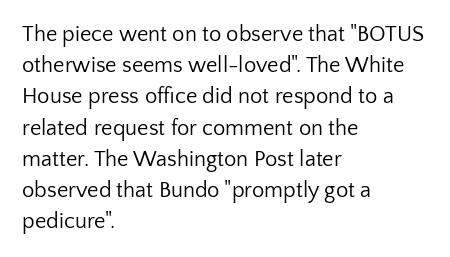
{"italic": "no", "bold": "no", "underline": "no", "align": "left", "line_spacing": "normal", "line_spacing_ratio": 1.42, "letter_spacing": "normal", "letter_spacing_em": 0.0, "glyph_px": 22}
